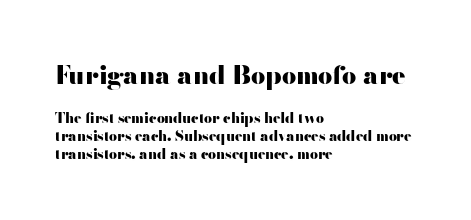
These lines are set flush left with a ragged right edge. Type without underlining. The rows are spaced the way most documents space them. The letters sit at their default tracking, neither squeezed nor spread. Visually, the top section dominates because its glyphs are scaled up. The face used here has the dense, thick strokes of a bold.
